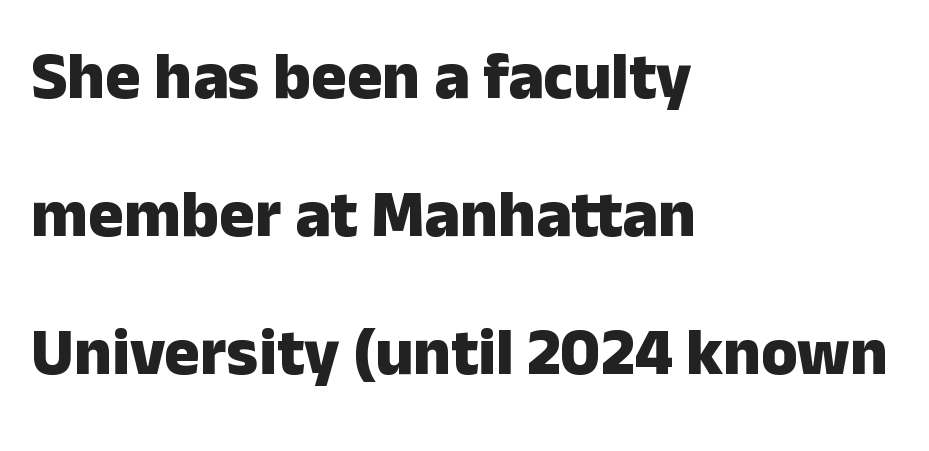
{"serif": "no", "italic": "no", "bold": "yes", "weight": "heavy", "width": "normal", "stroke_contrast": "low", "x_height": "medium", "monospaced": "no", "underline": "no", "align": "left", "line_spacing": "loose", "line_spacing_ratio": 2.09, "letter_spacing": "normal", "letter_spacing_em": 0.0, "glyph_px": 66}
